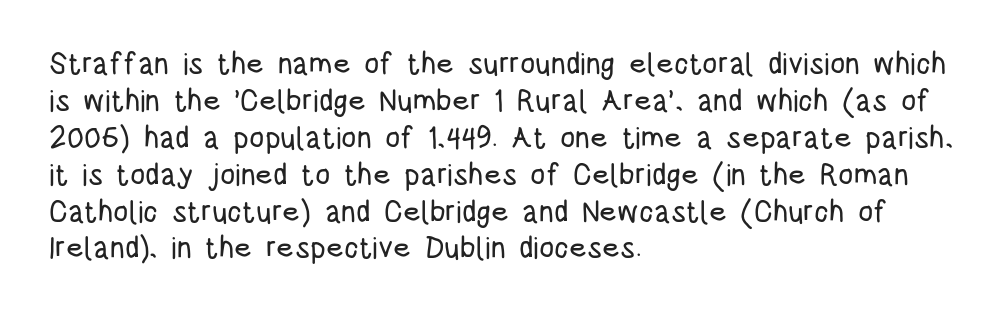
Q: Is the text italic (slanted)? A: No, it is upright.
Q: Is the typeface a serif or a sans-serif typeface? A: Sans-serif.
Q: Is the text underlined? A: No.
Q: How is the paragraph aligned? A: Left-aligned.
Q: Is the spacing between letters normal or unusually wide? A: Normal.
Q: Width (condensed, normal, or wide)? A: Condensed.
Q: Stroke contrast? A: Low.
Q: x-height? A: Large.
Q: Monospaced? A: No.
